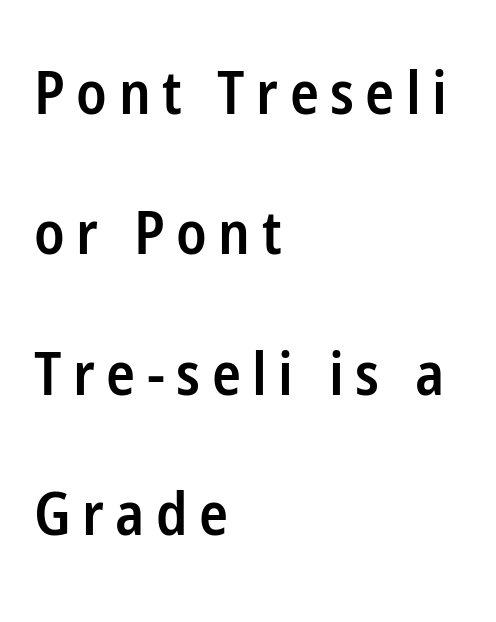
In terms of leading, this rendering errs on the spacious side. Varying glyph widths throughout — classic text-font behaviour. The letters stand upright; this is a roman face. The text was rendered using a sans face with plain stroke endings. A fair bit of extra ink — the face is semibold, not bold.
